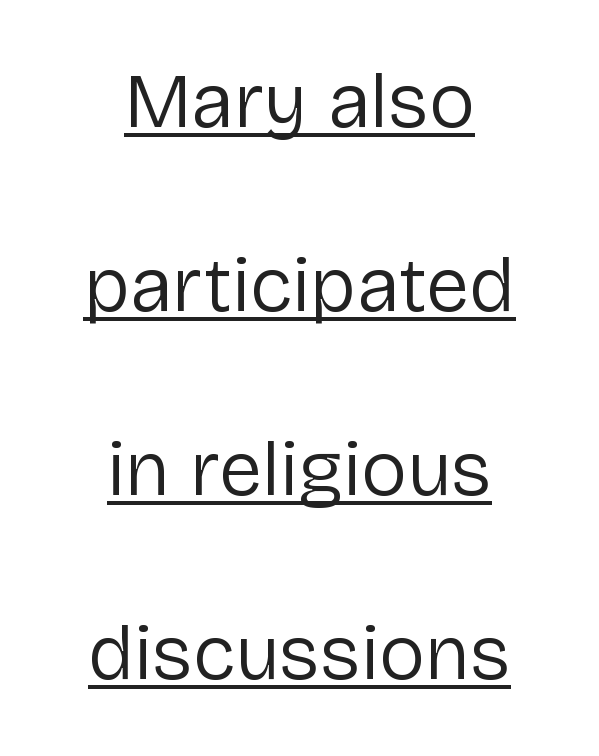
The image shows 78 px regular-weight sans-serif type, upright; set centered, loose line spacing (2.36x), normal letter spacing, underlined; low stroke contrast and a medium x-height.
